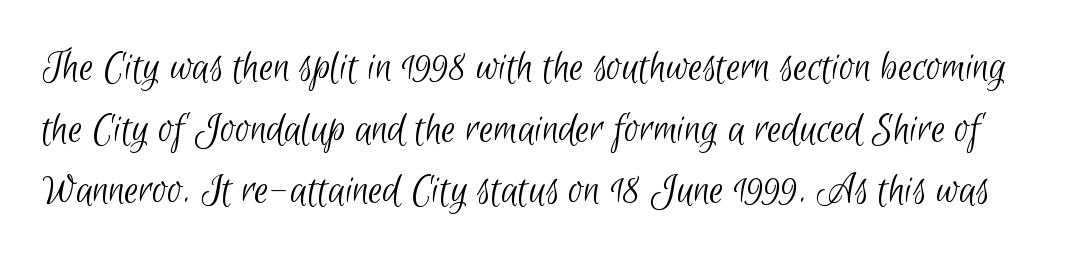
{"serif": "no", "bold": "no", "weight": "light", "width": "condensed", "stroke_contrast": "low", "x_height": "small", "monospaced": "no", "underline": "no", "line_spacing": "normal", "line_spacing_ratio": 1.37, "letter_spacing": "normal", "letter_spacing_em": 0.0, "glyph_px": 45}
